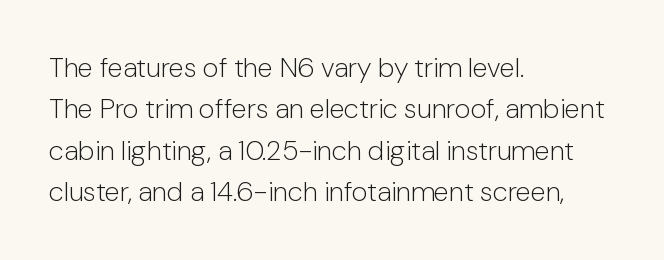
A light-to-regular cut is what we see here. To sum up the face: it is a sans, with no serifs. Looks like regular typesetting: each glyph gets only the width it needs. Unlike italic type, these characters show no tilt at all.
